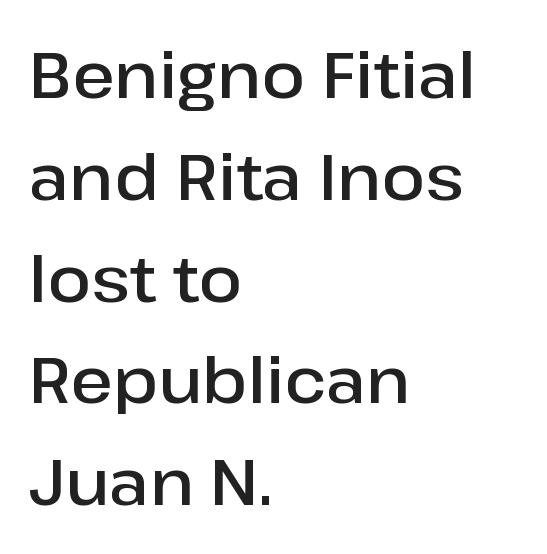
{"serif": "no", "italic": "no", "bold": "semi", "weight": "semibold", "width": "normal", "stroke_contrast": "low", "x_height": "medium", "monospaced": "no", "underline": "no", "align": "left", "line_spacing": "normal", "line_spacing_ratio": 1.59, "letter_spacing": "normal", "letter_spacing_em": 0.0, "glyph_px": 64}
